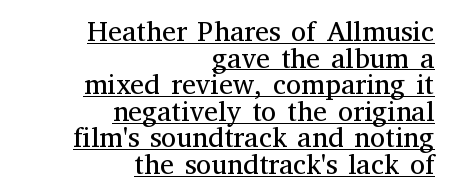
This sample uses a serif face. Each word holds together tightly as a unit, with standard inter-letter gaps. This sample has the flowing, uneven cadence of proportional lettering. In CSS terms this would be text-align: right. Upright lettering throughout. The sample's only ornament is a line tracing under the words.
